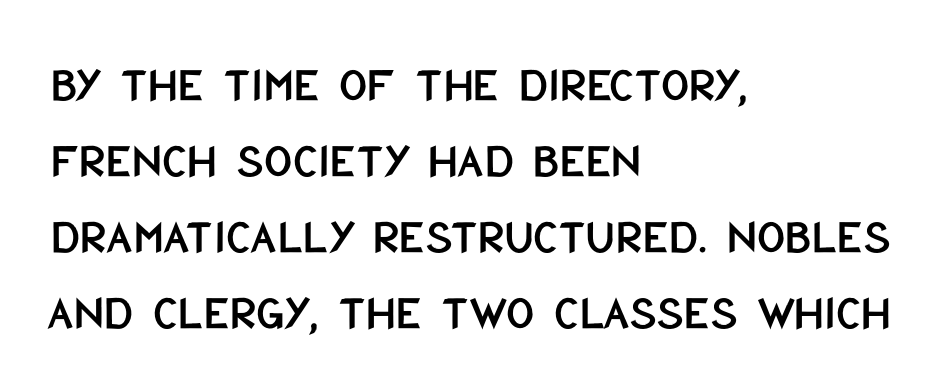
Horizontal bands of white between lines are of average thickness. Each letter's strokes conclude bluntly, with no projecting serifs. You could not count columns in this text — the font is proportionally spaced. Posture: vertical. Descenders are the only things crossing below the line. Students, note that the glyphs here touch the page at normal intervals.
